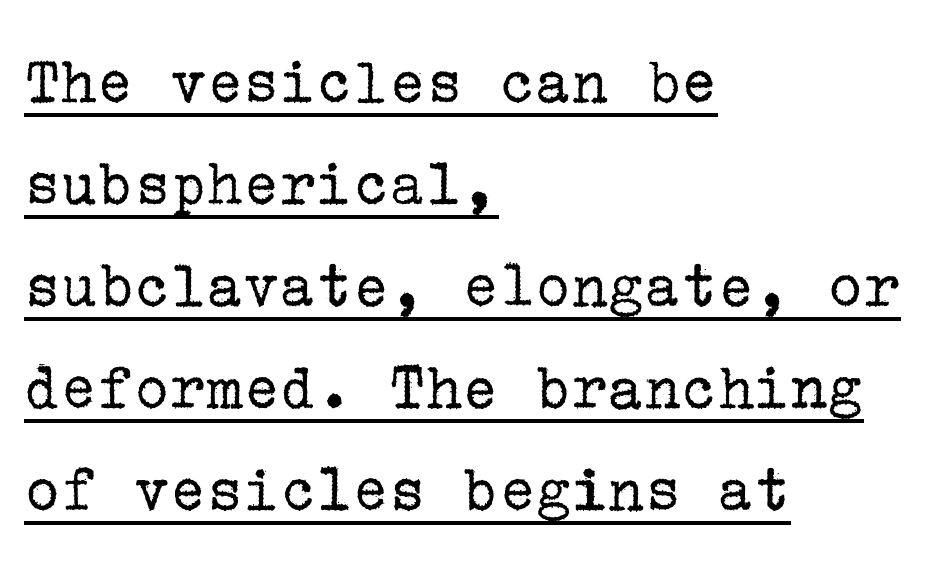
Q: Is the text bold? A: No.
Q: Is the text italic (slanted)? A: No, it is upright.
Q: Is the typeface a serif or a sans-serif typeface? A: Serif.
Q: Is the text underlined? A: Yes.
Q: How is the paragraph aligned? A: Left-aligned.
Q: Is the spacing between letters normal or unusually wide? A: Normal.
Q: Is the spacing between lines tight, normal or loose? A: Normal.
Q: Width (condensed, normal, or wide)? A: Normal.
Q: Stroke contrast? A: Low.
Q: x-height? A: Medium.
